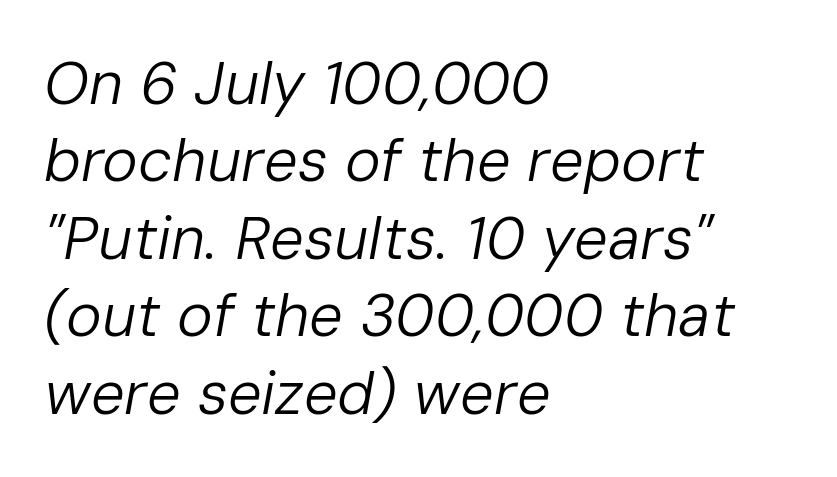
Q: Is the text bold? A: No.
Q: Is the text italic (slanted)? A: Yes, it leans right by about 10 degrees.
Q: Is the text underlined? A: No.
Q: How is the paragraph aligned? A: Left-aligned.
Q: Is the spacing between letters normal or unusually wide? A: Normal.
Q: Is the spacing between lines tight, normal or loose? A: Normal.
Q: Width (condensed, normal, or wide)? A: Normal.
Q: Stroke contrast? A: Low.
Q: x-height? A: Medium.
Q: Monospaced? A: No.
